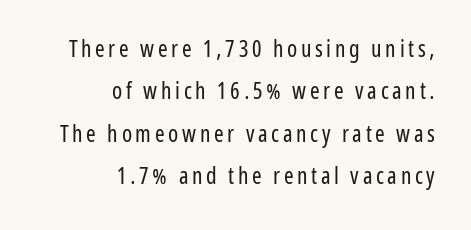
Q: Is the text bold? A: No.
Q: Is the text italic (slanted)? A: No, it is upright.
Q: Is the text underlined? A: No.
Q: How is the paragraph aligned? A: Right-aligned.
